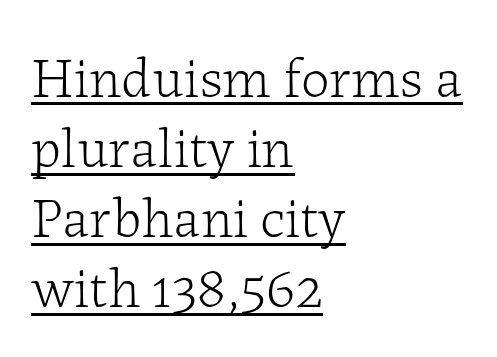
Q: Is the text bold? A: No.
Q: Is the text italic (slanted)? A: No, it is upright.
Q: Is the typeface a serif or a sans-serif typeface? A: Serif.
Q: Is the text underlined? A: Yes.
Q: How is the paragraph aligned? A: Left-aligned.
Q: Is the spacing between letters normal or unusually wide? A: Normal.
Q: Width (condensed, normal, or wide)? A: Normal.
Q: Stroke contrast? A: Low.
Q: x-height? A: Medium.
Q: Monospaced? A: No.
